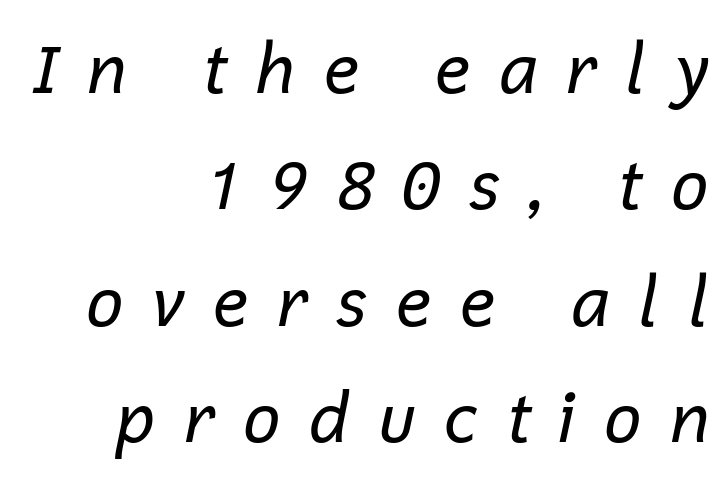
Q: Is the text bold? A: No.
Q: Is the text italic (slanted)? A: Yes, it leans right by about 12 degrees.
Q: Is the text underlined? A: No.
Q: How is the paragraph aligned? A: Right-aligned.
Q: Is the spacing between letters normal or unusually wide? A: Unusually wide.
Q: Width (condensed, normal, or wide)? A: Normal.
Q: Stroke contrast? A: Low.
Q: x-height? A: Medium.
Q: Monospaced? A: No.
